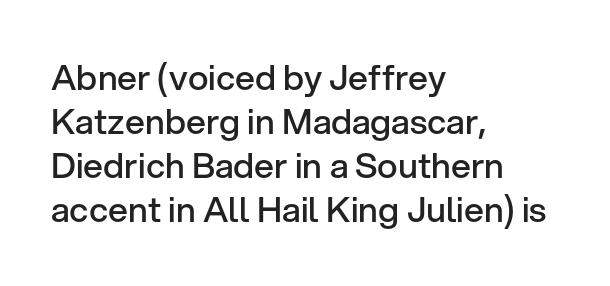
The image shows 35 px semibold sans-serif type, upright; set left-aligned, normal line spacing (1.26x), normal letter spacing, not underlined; low stroke contrast and a medium x-height.
